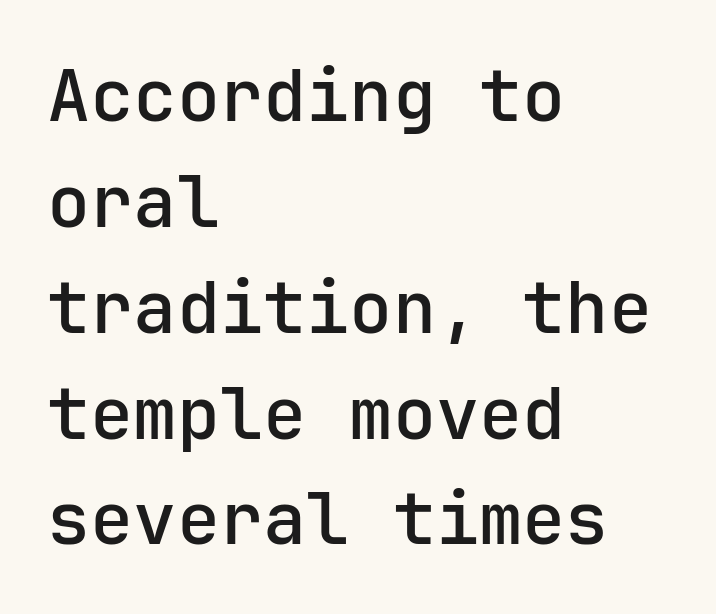
Q: Is the text italic (slanted)? A: No, it is upright.
Q: Is the typeface a serif or a sans-serif typeface? A: Sans-serif.
Q: Is the text underlined? A: No.
Q: How is the paragraph aligned? A: Left-aligned.
Q: Is the spacing between letters normal or unusually wide? A: Normal.
Q: Is the spacing between lines tight, normal or loose? A: Normal.
Q: Width (condensed, normal, or wide)? A: Normal.
Q: Stroke contrast? A: Low.
Q: x-height? A: Medium.
Q: Monospaced? A: Yes.
